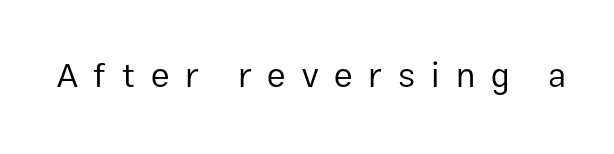
Q: Is the text bold? A: No.
Q: Is the text italic (slanted)? A: No, it is upright.
Q: Is the typeface a serif or a sans-serif typeface? A: Sans-serif.
Q: Is the text underlined? A: No.
Q: Is the spacing between letters normal or unusually wide? A: Unusually wide.
Q: Width (condensed, normal, or wide)? A: Normal.
Q: Stroke contrast? A: Low.
Q: x-height? A: Medium.
Q: Monospaced? A: No.
